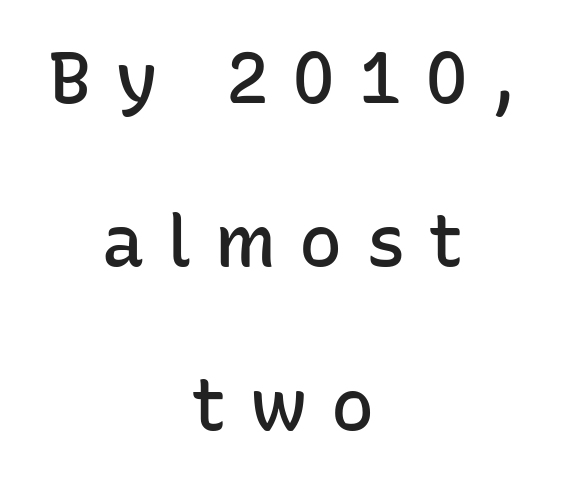
Leading: increased. Characters follow at a spacing far wider than the type designer built in. When letters stand straight like this, we call the style roman or upright. The letters are semibold — heavier than regular but short of a full bold. Serifs: no, the terminals of the letterforms are clean.
